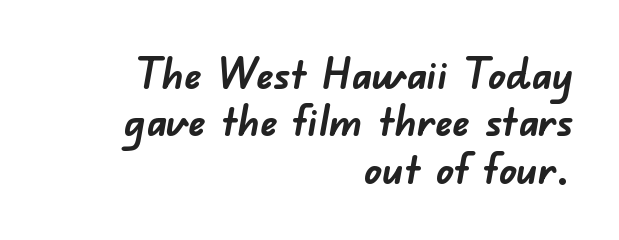
Q: Is the text bold? A: Yes.
Q: Is the typeface a serif or a sans-serif typeface? A: Sans-serif.
Q: Is the text underlined? A: No.
Q: How is the paragraph aligned? A: Right-aligned.
Q: Is the spacing between letters normal or unusually wide? A: Normal.
Q: Is the spacing between lines tight, normal or loose? A: Tight.
Q: Width (condensed, normal, or wide)? A: Normal.
Q: Stroke contrast? A: Low.
Q: x-height? A: Small.
Q: Monospaced? A: No.
